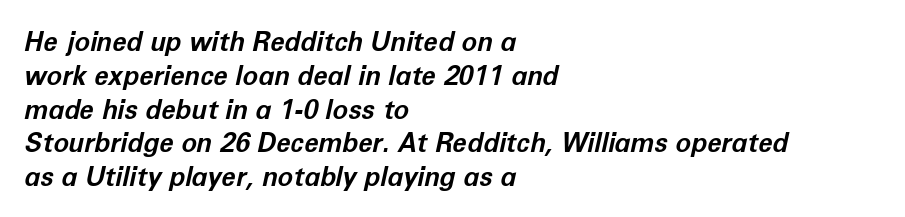
{"italic": "yes", "lean": "right", "slant_degrees": 12, "bold": "yes", "underline": "no", "align": "left", "line_spacing": "normal", "line_spacing_ratio": 1.3, "letter_spacing": "normal", "letter_spacing_em": 0.0, "glyph_px": 26}
